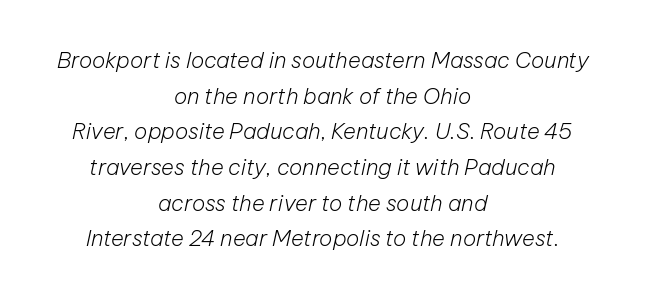
{"italic": "yes", "lean": "right", "slant_degrees": 12, "bold": "no", "underline": "no", "align": "center", "line_spacing": "normal", "line_spacing_ratio": 1.62, "letter_spacing": "normal", "letter_spacing_em": 0.0, "glyph_px": 22}
